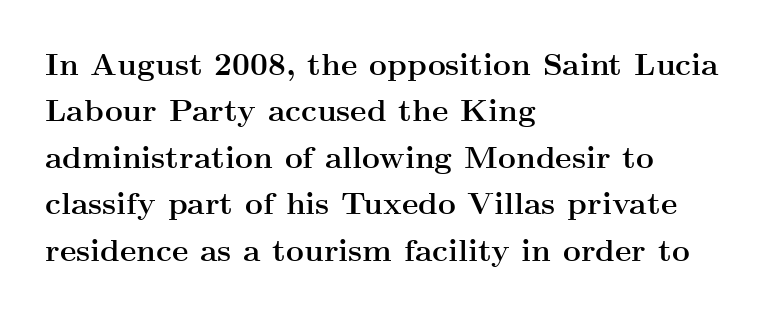
The image shows 31 px semibold, wide serif type, upright; set left-aligned, normal line spacing (1.5x), normal letter spacing, not underlined; medium stroke contrast and a small x-height.
